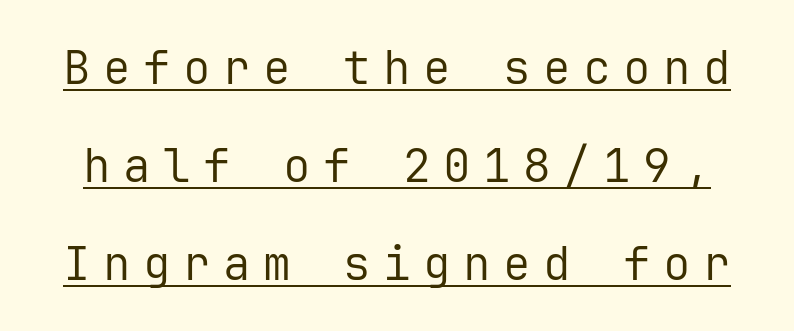
{"serif": "no", "italic": "no", "bold": "no", "weight": "regular", "width": "normal", "stroke_contrast": "low", "x_height": "medium", "monospaced": "yes", "underline": "yes", "line_spacing": "loose", "line_spacing_ratio": 2.13, "letter_spacing": "wide", "letter_spacing_em": 0.27, "glyph_px": 46}
